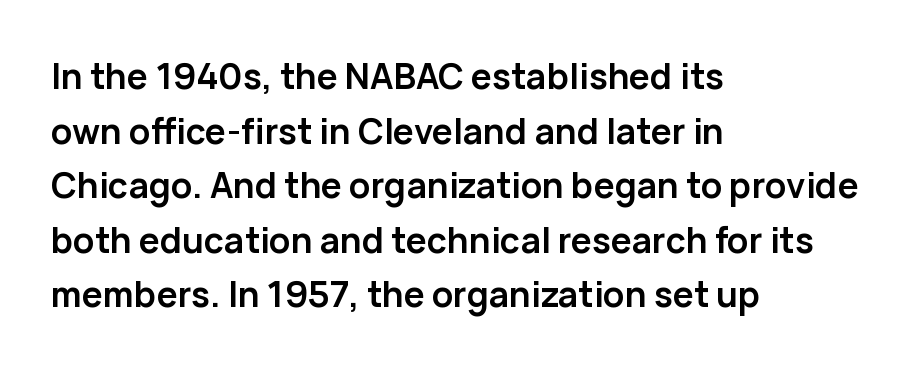
The passage shown is typed in a proportional face where columns would drift. I'd describe the lettering as bold — thick and assertive. Students, note that the glyphs here touch the page at normal intervals. Normally led — the rows are evenly, conventionally spaced.
